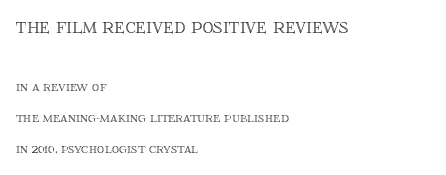
{"italic": "no", "underline": "no", "align": "left", "line_spacing": "loose", "line_spacing_ratio": 2.06, "letter_spacing": "normal", "letter_spacing_em": 0.0, "larger_block": "first", "size_ratio": 1.47, "glyph_px": 22}
